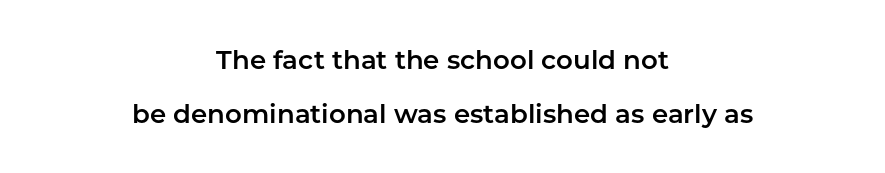
The image shows 26 px text type, upright; set centered, loose line spacing (2.07x), normal letter spacing, not underlined.
